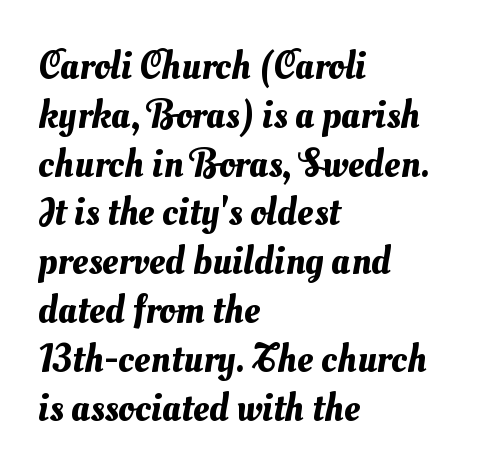
{"width": "normal", "stroke_contrast": "medium", "x_height": "small", "monospaced": "no", "underline": "no", "align": "left", "line_spacing_ratio": 1.22, "letter_spacing": "normal", "letter_spacing_em": 0.0, "glyph_px": 40}
